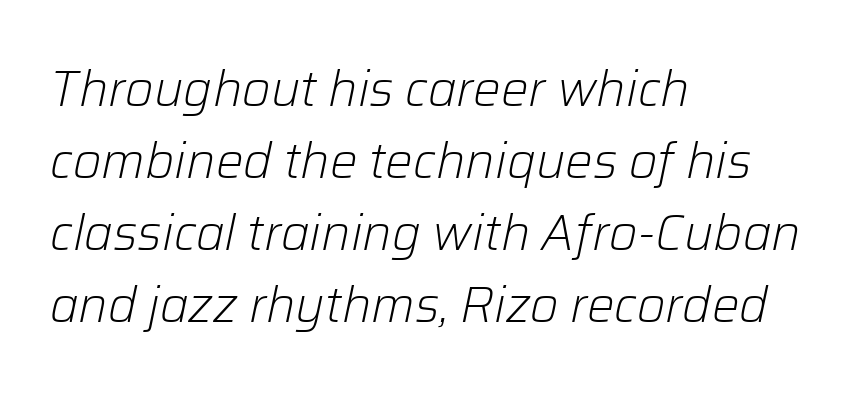
{"italic": "yes", "lean": "right", "slant_degrees": 12, "bold": "no", "weight": "light", "width": "normal", "stroke_contrast": "low", "x_height": "medium", "monospaced": "no", "underline": "no", "align": "left", "line_spacing": "normal", "line_spacing_ratio": 1.47, "letter_spacing": "normal", "letter_spacing_em": 0.0, "glyph_px": 49}
